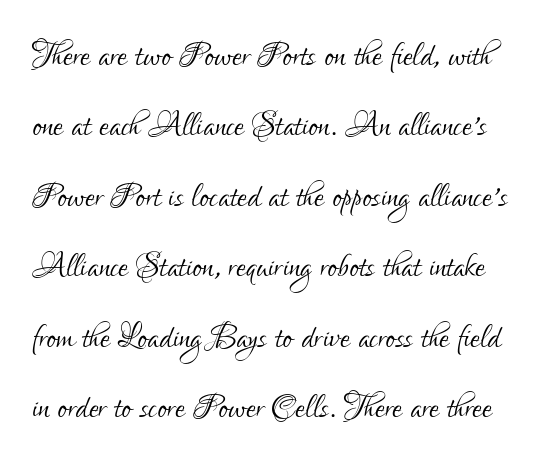
Q: Is the text bold? A: No.
Q: Is the text italic (slanted)? A: Yes.
Q: Is the typeface a serif or a sans-serif typeface? A: Sans-serif.
Q: Is the text underlined? A: No.
Q: Is the spacing between letters normal or unusually wide? A: Normal.
Q: Is the spacing between lines tight, normal or loose? A: Normal.
Q: Width (condensed, normal, or wide)? A: Condensed.
Q: Stroke contrast? A: Low.
Q: x-height? A: Small.
Q: Monospaced? A: No.
